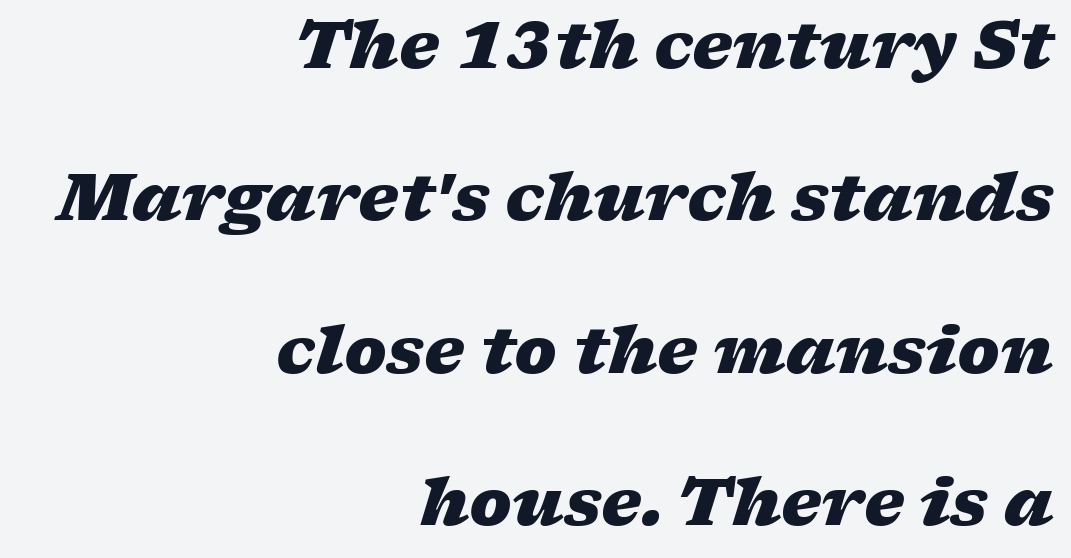
The image shows 64 px heavy, wide type, italic (leaning right); set right-aligned, loose line spacing (2.38x), normal letter spacing, not underlined; low stroke contrast and a medium x-height.
